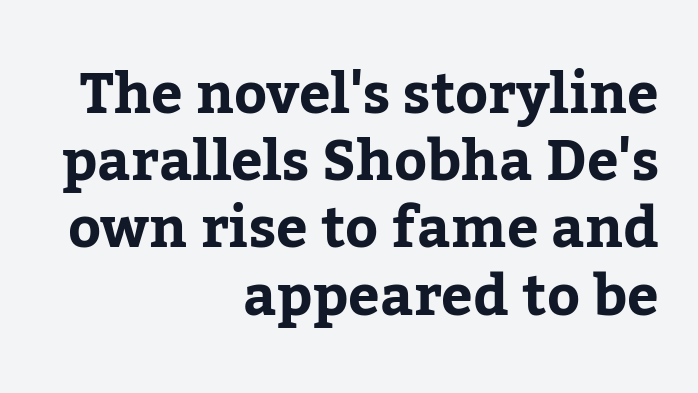
Q: Is the text italic (slanted)? A: No, it is upright.
Q: Is the typeface a serif or a sans-serif typeface? A: Serif.
Q: Is the text underlined? A: No.
Q: How is the paragraph aligned? A: Right-aligned.
Q: Is the spacing between letters normal or unusually wide? A: Normal.
Q: Width (condensed, normal, or wide)? A: Normal.
Q: Stroke contrast? A: Low.
Q: x-height? A: Medium.
Q: Monospaced? A: No.
